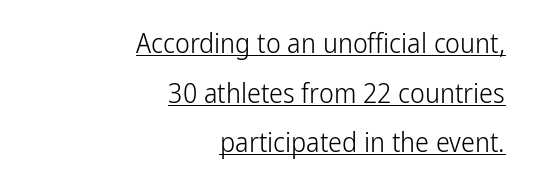
The passage shown is typed in a proportional face where columns would drift. These lines are set flush right with a ragged left edge. The designer went with a sans here, leaving each stem footless. The letters stand upright; this is a roman face. Stroke mass is kept to a normal reading level or below.
